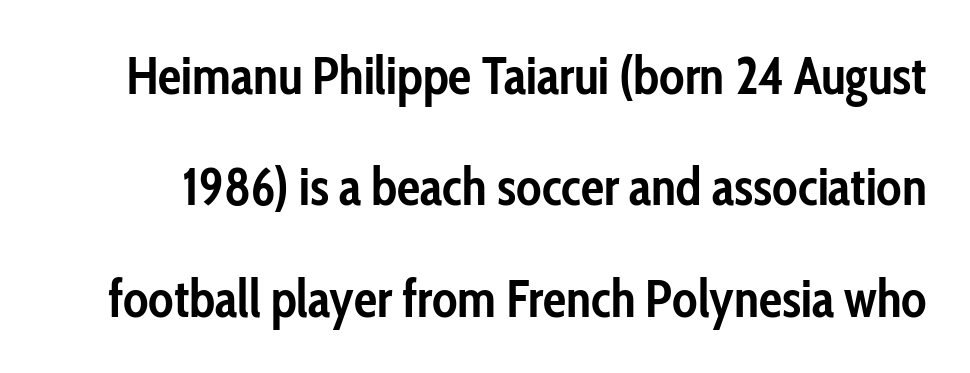
Heavy-handed strokes throughout: this text is bold. Looks like regular typesetting: each glyph gets only the width it needs. Decoration check: the copy has no underline. The gaps between neighbouring characters are ordinary and unremarkable.
